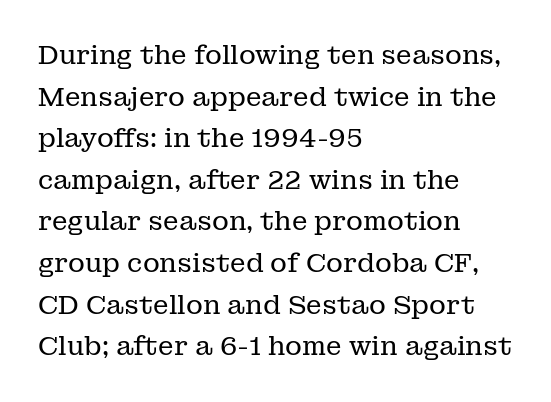
{"italic": "no", "bold": "no", "underline": "no", "align": "left", "line_spacing": "normal", "line_spacing_ratio": 1.6, "letter_spacing": "normal", "letter_spacing_em": 0.0, "glyph_px": 26}
